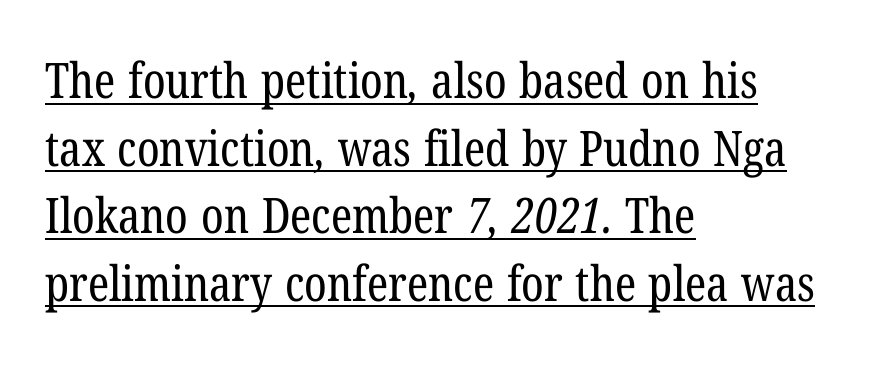
Q: Is the text bold? A: No.
Q: Is the typeface a serif or a sans-serif typeface? A: Serif.
Q: Is the text underlined? A: Yes.
Q: How is the paragraph aligned? A: Left-aligned.
Q: Is the spacing between letters normal or unusually wide? A: Normal.
Q: Is the spacing between lines tight, normal or loose? A: Normal.
Q: Width (condensed, normal, or wide)? A: Condensed.
Q: Stroke contrast? A: Low.
Q: x-height? A: Medium.
Q: Monospaced? A: No.
